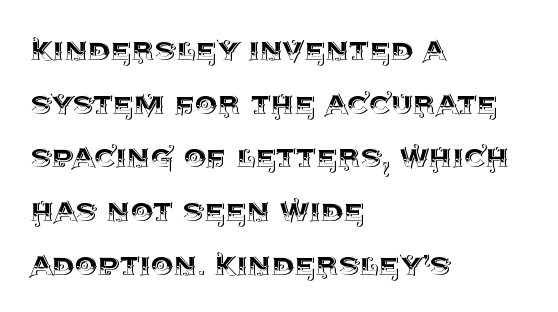
The image shows 36 px text type, upright; set left-aligned, normal line spacing (1.49x), normal letter spacing, not underlined; a large x-height.
